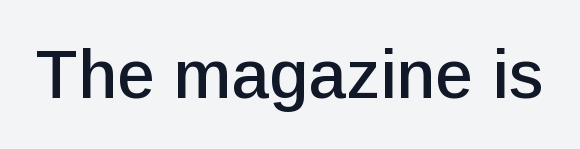
Q: Is the text italic (slanted)? A: No, it is upright.
Q: Is the typeface a serif or a sans-serif typeface? A: Sans-serif.
Q: Is the text underlined? A: No.
Q: Is the spacing between letters normal or unusually wide? A: Normal.
Q: Width (condensed, normal, or wide)? A: Normal.
Q: Stroke contrast? A: Low.
Q: x-height? A: Medium.
Q: Monospaced? A: No.
